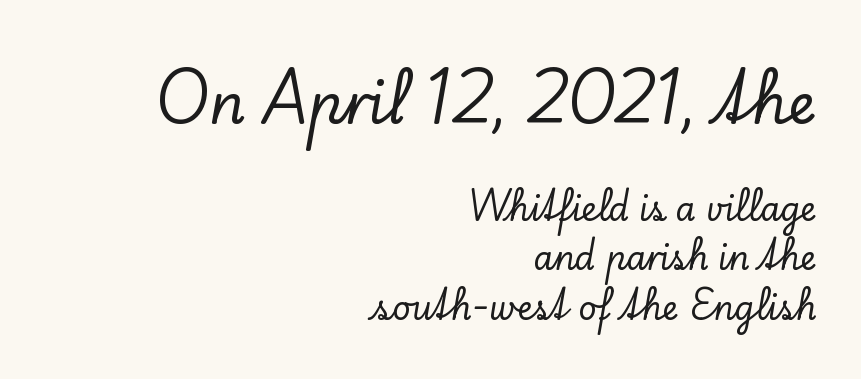
{"serif": "yes", "width": "normal", "stroke_contrast": "low", "x_height": "small", "monospaced": "no", "underline": "no", "align": "right", "line_spacing": "normal", "line_spacing_ratio": 1.54, "letter_spacing": "normal", "letter_spacing_em": 0.0, "larger_block": "first", "size_ratio": 1.75, "glyph_px": 56}
